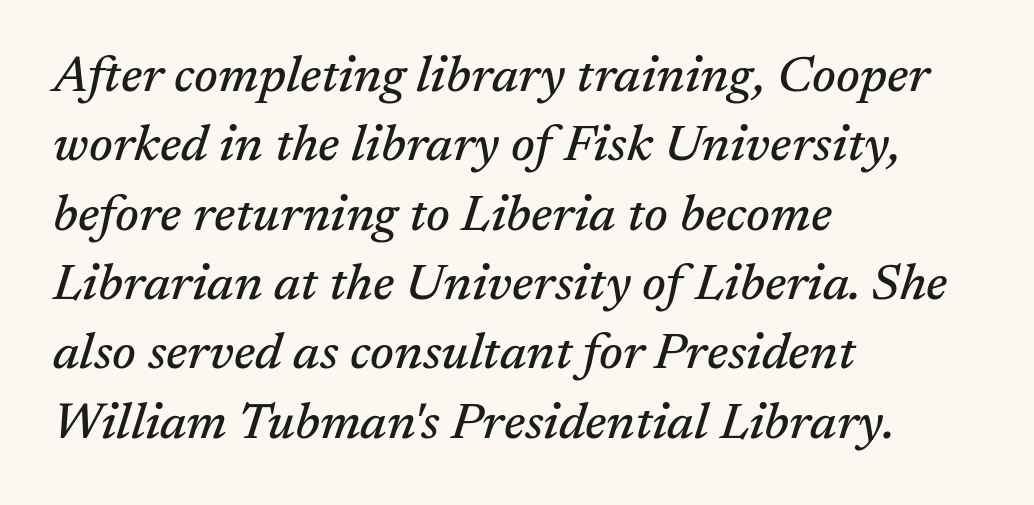
The image shows 51 px serif type, italic (leaning right); set left-aligned, normal line spacing (1.36x), normal letter spacing, not underlined; medium stroke contrast and a medium x-height.
